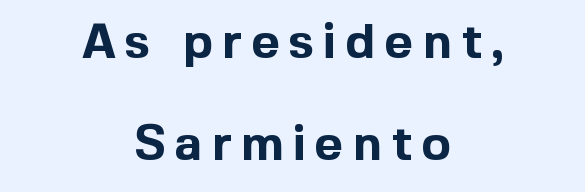
Q: Is the text bold? A: Yes.
Q: Is the text italic (slanted)? A: No, it is upright.
Q: Is the typeface a serif or a sans-serif typeface? A: Sans-serif.
Q: Is the text underlined? A: No.
Q: How is the paragraph aligned? A: Centered.
Q: Is the spacing between lines tight, normal or loose? A: Loose.
Q: Width (condensed, normal, or wide)? A: Normal.
Q: x-height? A: Medium.
Q: Monospaced? A: No.
